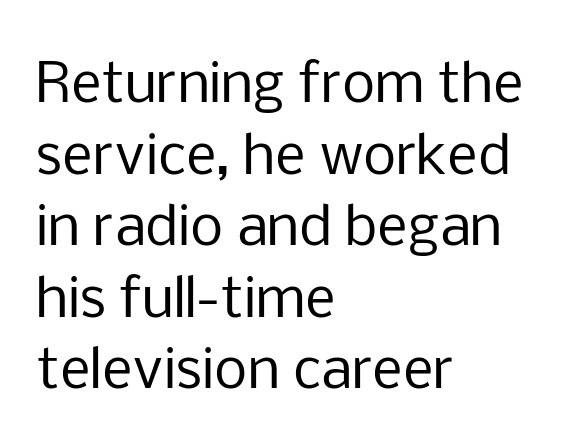
Typographically, this falls in the sans-serif category. The specimen omits any rule beneath the text block's lines. The passage shown is typed in a proportional face where columns would drift. The letters sit at their default tracking, neither squeezed nor spread.
